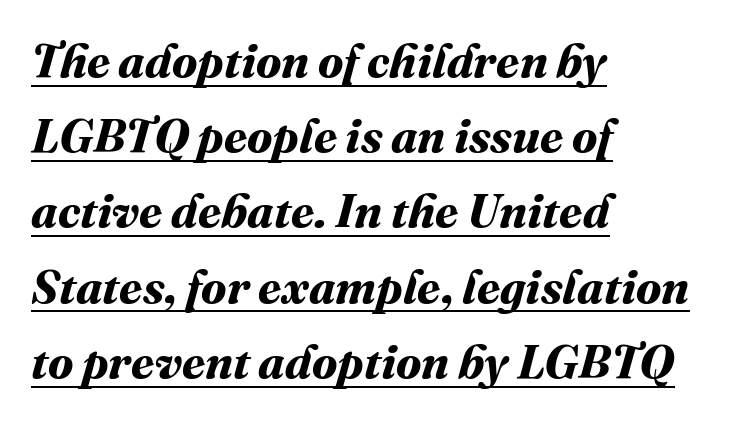
The image shows 47 px bold type; set left-aligned, normal line spacing (1.6x), normal letter spacing, underlined; medium stroke contrast and a medium x-height.
